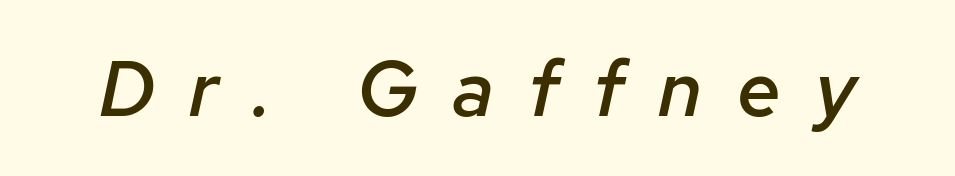
Q: Is the text bold? A: Semi-bold.
Q: Is the text italic (slanted)? A: Yes, it leans right by about 12 degrees.
Q: Is the text underlined? A: No.
Q: Is the spacing between letters normal or unusually wide? A: Unusually wide.
Q: Width (condensed, normal, or wide)? A: Normal.
Q: Stroke contrast? A: Low.
Q: x-height? A: Medium.
Q: Monospaced? A: No.
